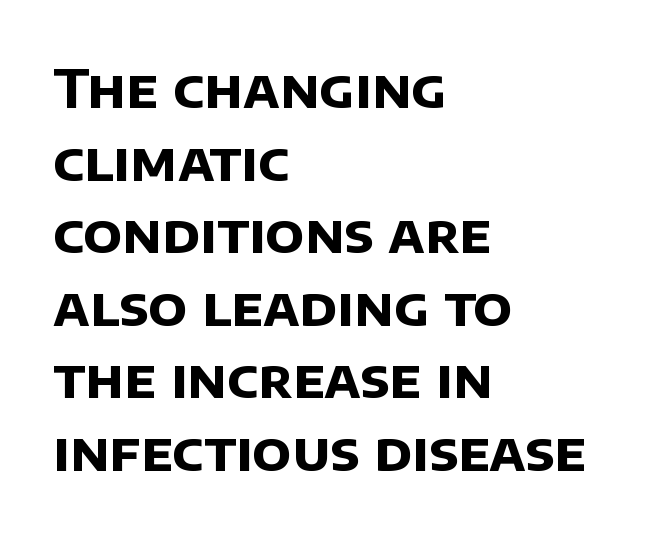
{"serif": "no", "bold": "yes", "weight": "bold", "width": "normal", "stroke_contrast": "low", "x_height": "large", "monospaced": "no", "underline": "no", "align": "left", "line_spacing": "normal", "line_spacing_ratio": 1.37, "letter_spacing": "normal", "letter_spacing_em": 0.0, "glyph_px": 53}
